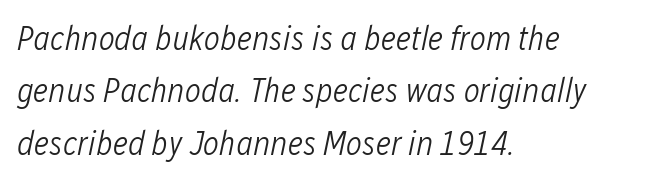
Q: Is the text bold? A: No.
Q: Is the text italic (slanted)? A: Yes, it leans right by about 12 degrees.
Q: Is the text underlined? A: No.
Q: How is the paragraph aligned? A: Left-aligned.
Q: Is the spacing between letters normal or unusually wide? A: Normal.
Q: Is the spacing between lines tight, normal or loose? A: Normal.
Q: Width (condensed, normal, or wide)? A: Condensed.
Q: Stroke contrast? A: Low.
Q: x-height? A: Medium.
Q: Monospaced? A: No.
